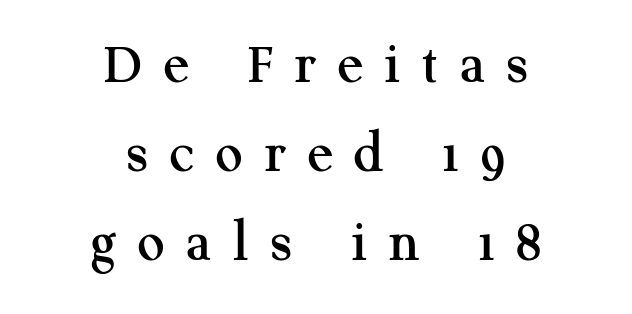
{"serif": "yes", "italic": "no", "width": "normal", "stroke_contrast": "medium", "x_height": "medium", "monospaced": "no", "underline": "no", "align": "center", "line_spacing": "normal", "line_spacing_ratio": 1.48, "letter_spacing": "wide", "letter_spacing_em": 0.36, "glyph_px": 60}
